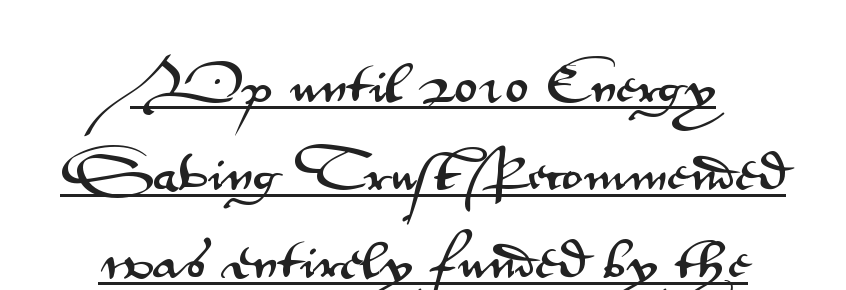
The passage shown is typed in a proportional face where columns would drift. This sample uses plain, unmodified letter spacing. The words here are underlined.
